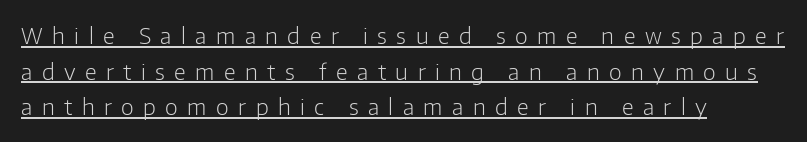
Q: Is the text bold? A: No.
Q: Is the text italic (slanted)? A: No, it is upright.
Q: Is the text underlined? A: Yes.
Q: How is the paragraph aligned? A: Left-aligned.
Q: Is the spacing between letters normal or unusually wide? A: Unusually wide.
Q: Is the spacing between lines tight, normal or loose? A: Normal.
